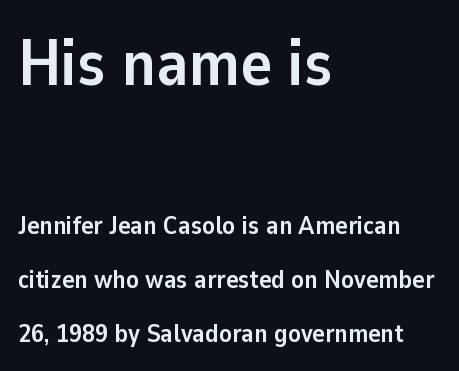
Q: Is the text bold? A: Yes.
Q: Is the text italic (slanted)? A: No, it is upright.
Q: Is the typeface a serif or a sans-serif typeface? A: Sans-serif.
Q: Is the text underlined? A: No.
Q: How is the paragraph aligned? A: Left-aligned.
Q: Is the spacing between letters normal or unusually wide? A: Normal.
Q: Is the spacing between lines tight, normal or loose? A: Loose.
Q: Which block of text is set in a larger size, the first (top) or the second (bottom)? A: The first (top) one.
Q: Width (condensed, normal, or wide)? A: Normal.
Q: Stroke contrast? A: Low.
Q: x-height? A: Medium.
Q: Monospaced? A: No.
